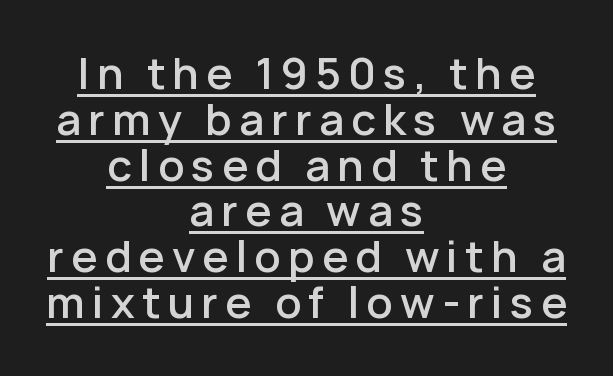
{"serif": "no", "italic": "no", "bold": "semi", "weight": "semibold", "width": "normal", "stroke_contrast": "low", "x_height": "medium", "monospaced": "no", "underline": "yes", "align": "center", "line_spacing": "tight", "line_spacing_ratio": 1.09, "glyph_px": 42}
